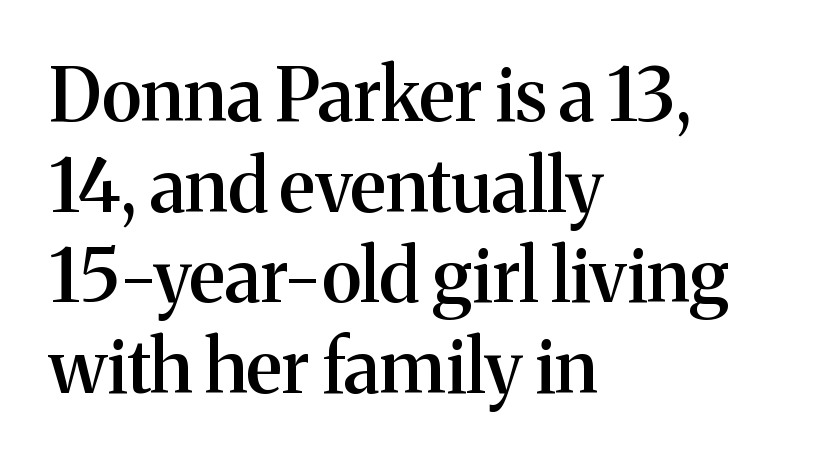
Q: Is the text bold? A: Semi-bold.
Q: Is the text italic (slanted)? A: No, it is upright.
Q: Is the typeface a serif or a sans-serif typeface? A: Serif.
Q: Is the text underlined? A: No.
Q: How is the paragraph aligned? A: Left-aligned.
Q: Is the spacing between letters normal or unusually wide? A: Normal.
Q: Width (condensed, normal, or wide)? A: Normal.
Q: Stroke contrast? A: Medium.
Q: x-height? A: Medium.
Q: Monospaced? A: No.
